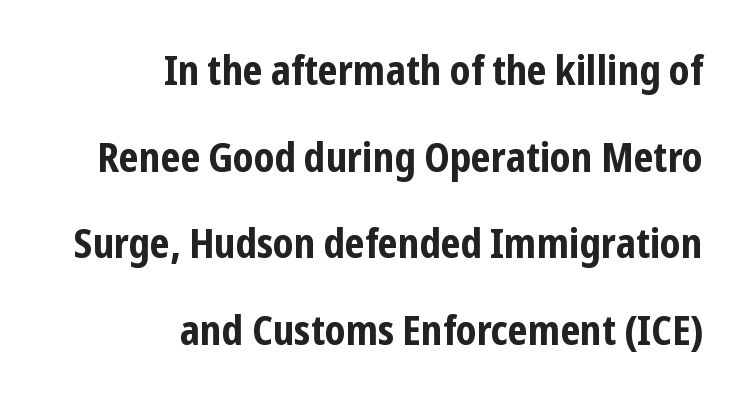
{"serif": "no", "italic": "no", "bold": "yes", "weight": "bold", "width": "condensed", "stroke_contrast": "low", "x_height": "medium", "monospaced": "no", "underline": "no", "align": "right", "line_spacing": "loose", "line_spacing_ratio": 2.11, "letter_spacing": "normal", "letter_spacing_em": 0.0, "glyph_px": 41}
